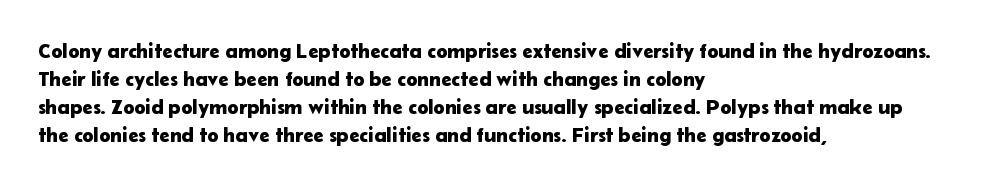
The image shows 21 px text type, upright; set left-aligned, normal line spacing (1.34x), normal letter spacing, not underlined.
